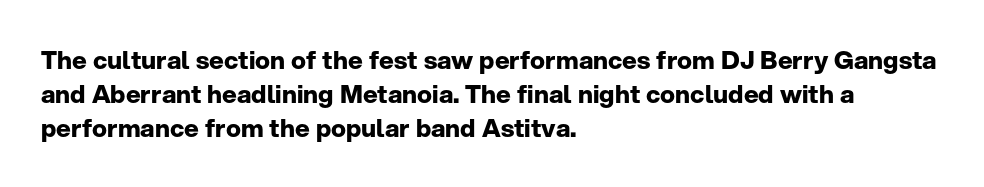
{"italic": "no", "bold": "yes", "underline": "no", "align": "left", "line_spacing": "normal", "line_spacing_ratio": 1.36, "letter_spacing": "normal", "letter_spacing_em": 0.0, "glyph_px": 25}
